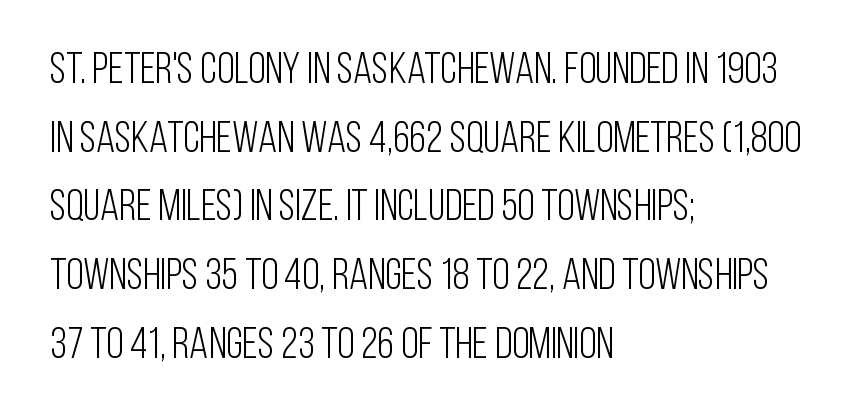
The image shows 44 px light, condensed sans-serif type, upright; set left-aligned, normal line spacing (1.56x), normal letter spacing, not underlined; low stroke contrast and a large x-height.
